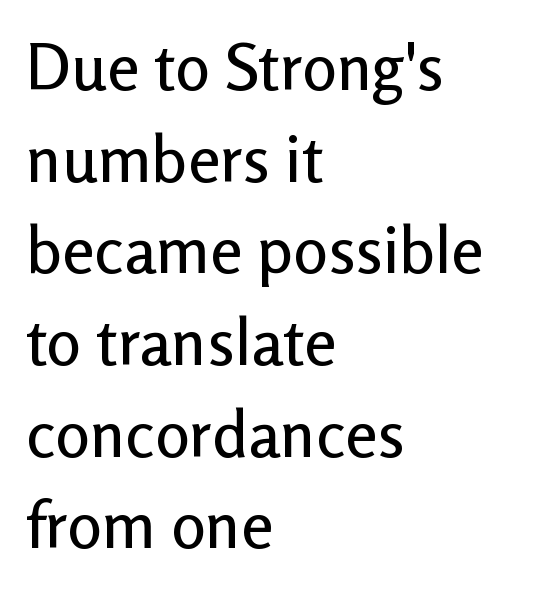
The image shows 65 px sans-serif type, upright; set left-aligned, normal line spacing (1.41x), normal letter spacing, not underlined; low stroke contrast and a medium x-height.
